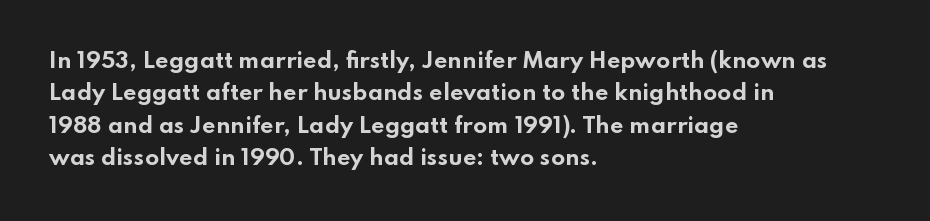
The image shows 21 px bold type, upright; set left-aligned, normal line spacing (1.54x), normal letter spacing, not underlined.
